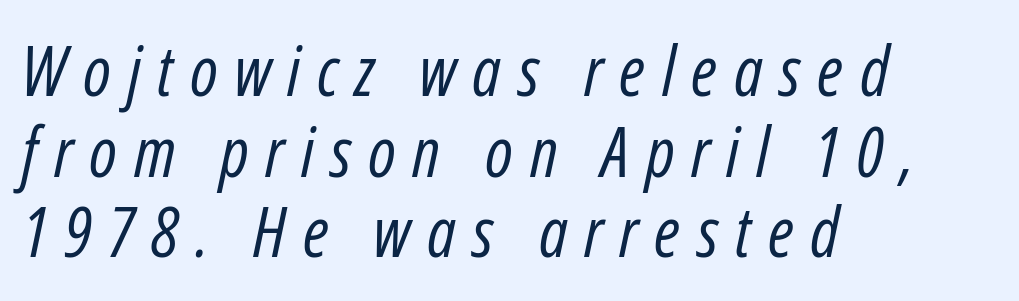
The image shows 69 px regular-weight, condensed type, italic (leaning right); set left-aligned, line spacing 1.17x, unusually wide letter spacing (+0.24 em), not underlined; low stroke contrast and a medium x-height.
